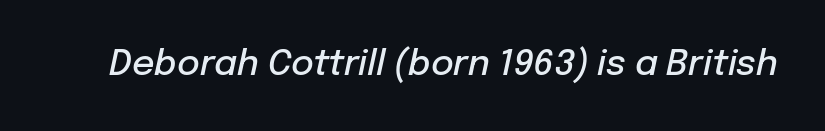
Q: Is the text bold? A: Semi-bold.
Q: Is the text italic (slanted)? A: Yes, it leans right by about 12 degrees.
Q: Is the text underlined? A: No.
Q: Is the spacing between letters normal or unusually wide? A: Normal.
Q: Width (condensed, normal, or wide)? A: Normal.
Q: Stroke contrast? A: Low.
Q: x-height? A: Medium.
Q: Monospaced? A: No.
